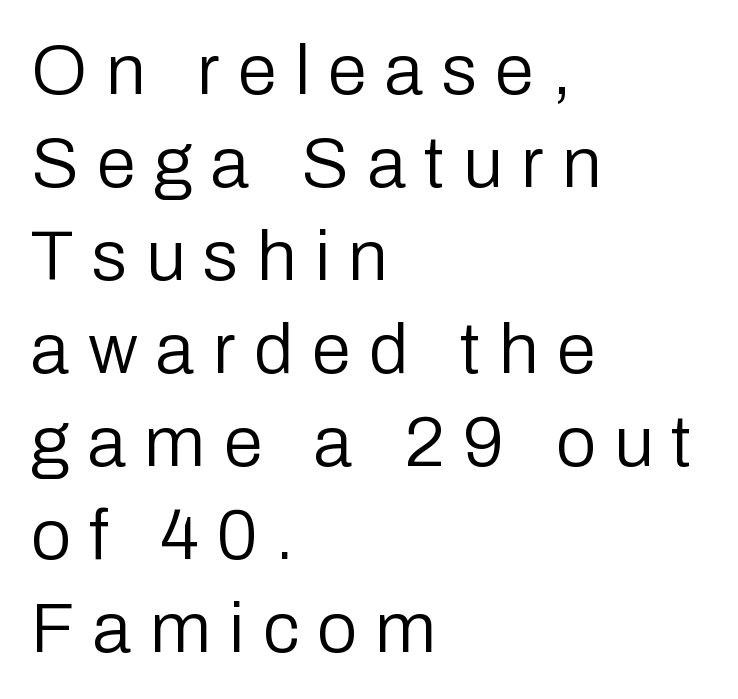
The paragraph shown leans on its left margin. Any mark beneath the type? The region is blank. Normally led — the rows are evenly, conventionally spaced. In terms of letterform style, serifs are entirely absent. Spacing between characters has been opened up far beyond the box default.
